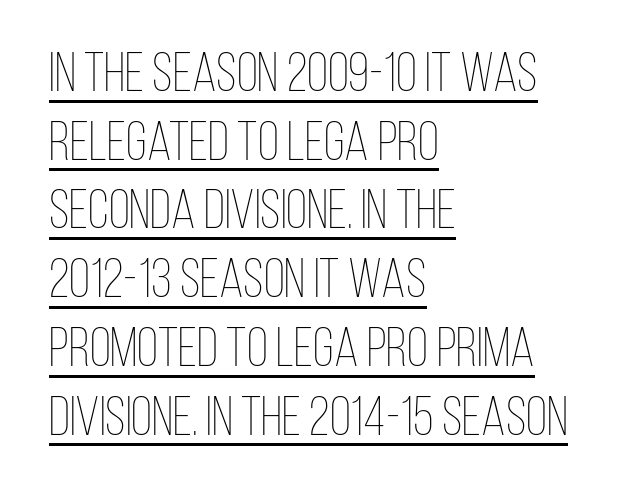
{"italic": "no", "bold": "no", "weight": "thin", "width": "condensed", "stroke_contrast": "low", "x_height": "large", "monospaced": "no", "underline": "yes", "align": "left", "line_spacing": "normal", "line_spacing_ratio": 1.25, "letter_spacing": "normal", "letter_spacing_em": 0.0, "glyph_px": 55}
